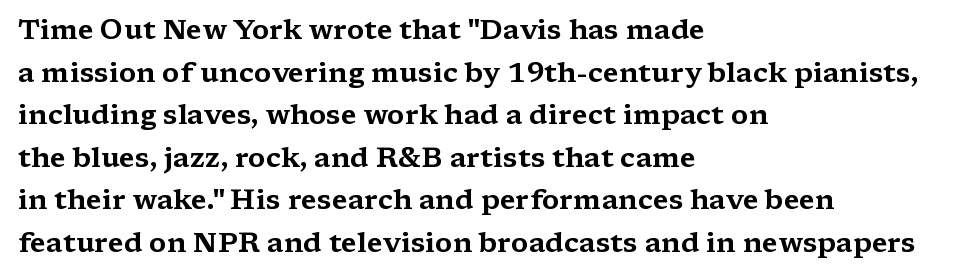
Q: Is the text italic (slanted)? A: No, it is upright.
Q: Is the typeface a serif or a sans-serif typeface? A: Serif.
Q: Is the text underlined? A: No.
Q: How is the paragraph aligned? A: Left-aligned.
Q: Is the spacing between letters normal or unusually wide? A: Normal.
Q: Is the spacing between lines tight, normal or loose? A: Normal.
Q: Width (condensed, normal, or wide)? A: Wide.
Q: Stroke contrast? A: Medium.
Q: x-height? A: Medium.
Q: Monospaced? A: No.
